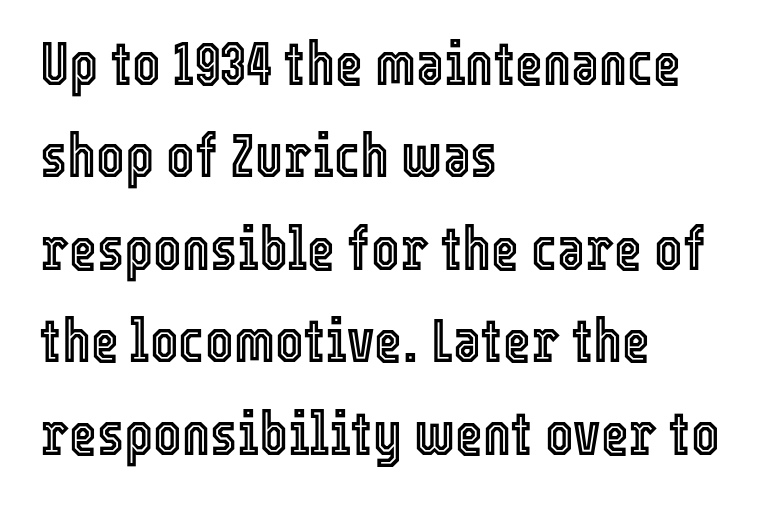
Words appear dense and cohesive because spacing is normal. The strip under each line holds only bare page. Do the characters align in a grid? No, the font is proportional. The axis of the letterforms is exactly vertical. Line spacing here is normal.
